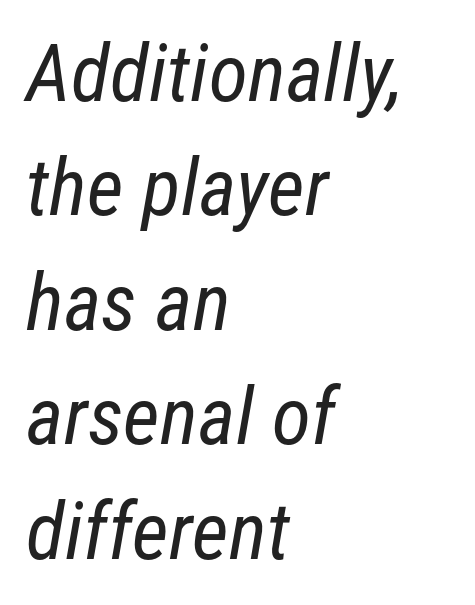
Honestly, the letter spacing is just normal — you wouldn't notice it. Leftover space on each line is placed entirely after the last word. The font is comparable to plain body text, perhaps lighter. Summary of vertical rhythm: regular, with standard interline spacing.
